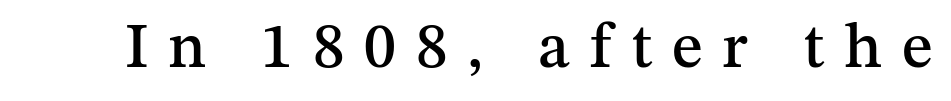
The type is letterspaced generously, with wide tracking. The space directly below the letters is spotless. Each letter's strokes conclude with small projecting serifs. Do the characters align in a grid? No, the font is proportional. The lettering stays uniformly vertical, giving the passage a roman look.
